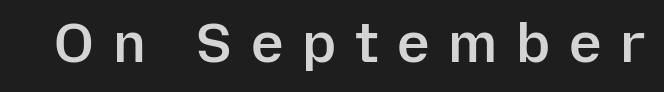
Q: Is the text bold? A: Semi-bold.
Q: Is the text italic (slanted)? A: No, it is upright.
Q: Is the typeface a serif or a sans-serif typeface? A: Sans-serif.
Q: Is the text underlined? A: No.
Q: Is the spacing between letters normal or unusually wide? A: Unusually wide.
Q: Width (condensed, normal, or wide)? A: Normal.
Q: Stroke contrast? A: Low.
Q: x-height? A: Medium.
Q: Monospaced? A: No.
